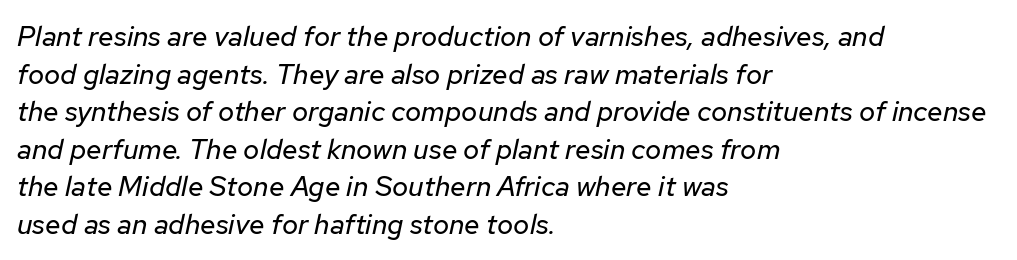
{"italic": "yes", "lean": "right", "slant_degrees": 12, "bold": "no", "weight": "regular", "width": "normal", "stroke_contrast": "low", "x_height": "medium", "monospaced": "no", "underline": "no", "align": "left", "line_spacing": "normal", "line_spacing_ratio": 1.34, "letter_spacing": "normal", "letter_spacing_em": 0.0, "glyph_px": 28}
